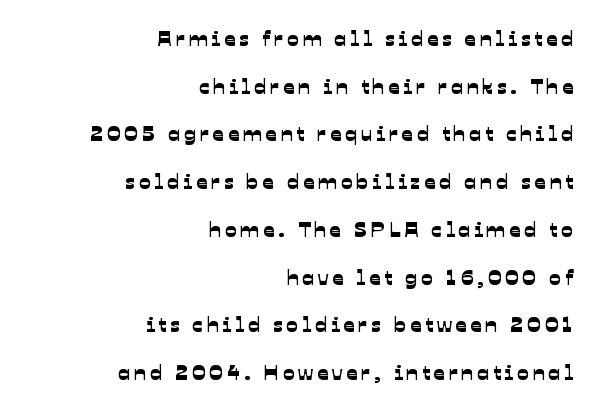
Visually the block forms a straight wall on the right and a jagged coastline on the left. The lines are spread far apart with generous leading. The space directly below the letters is spotless.
